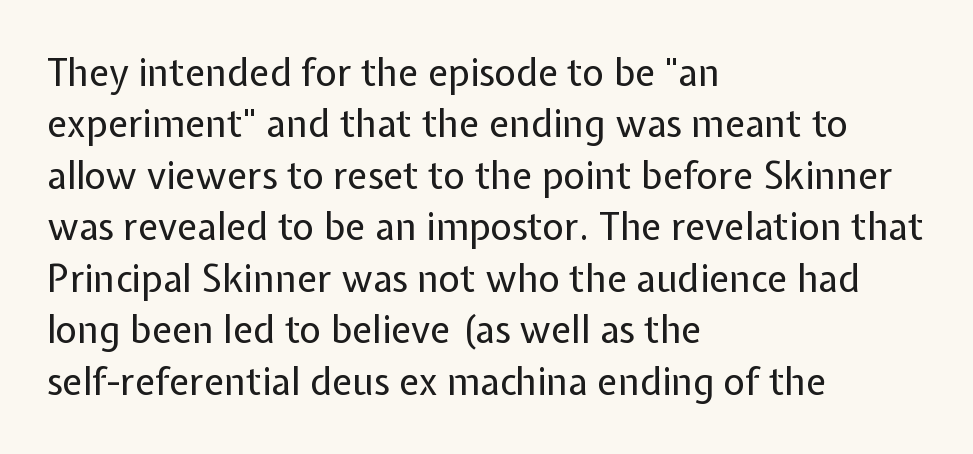
The typeface has the unassuming heft of standard copy or less. The lettering holds an erect, upright posture throughout. A normal amount of white space separates one row of letters from the next. Do the characters align in a grid? No, the font is proportional. Type style note: lacks serifs. The space directly below the letters is spotless.
